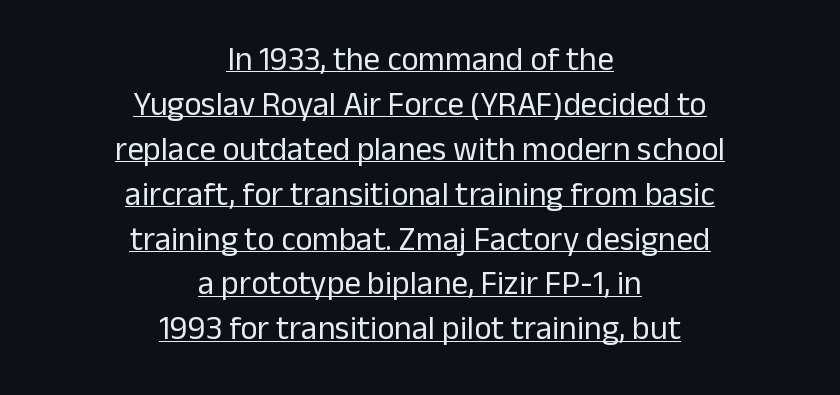
Q: Is the text bold? A: No.
Q: Is the text italic (slanted)? A: No, it is upright.
Q: Is the typeface a serif or a sans-serif typeface? A: Sans-serif.
Q: Is the text underlined? A: Yes.
Q: How is the paragraph aligned? A: Centered.
Q: Is the spacing between letters normal or unusually wide? A: Normal.
Q: Is the spacing between lines tight, normal or loose? A: Normal.
Q: Width (condensed, normal, or wide)? A: Normal.
Q: Stroke contrast? A: Low.
Q: x-height? A: Medium.
Q: Monospaced? A: No.
